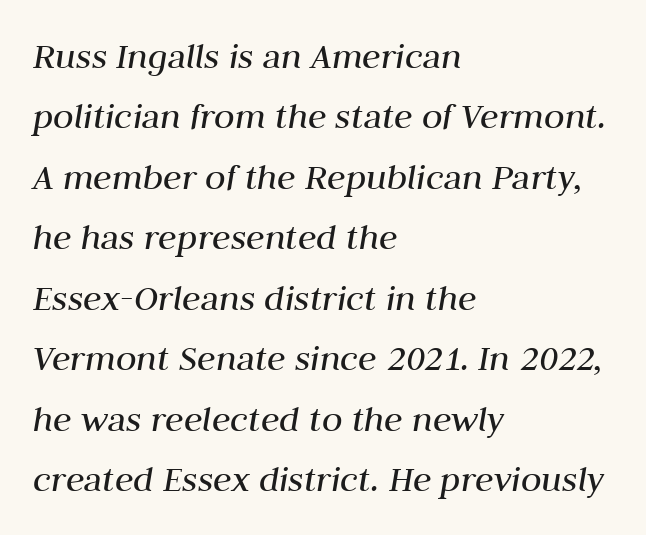
The image shows 38 px regular-weight type, italic (leaning right); set left-aligned, normal line spacing (1.59x), normal letter spacing, not underlined; medium stroke contrast and a medium x-height.
